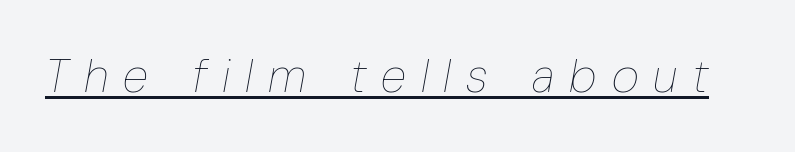
The image shows 47 px thin, condensed type, italic (leaning right); set unusually wide letter spacing (+0.32 em), underlined; low stroke contrast and a medium x-height.
